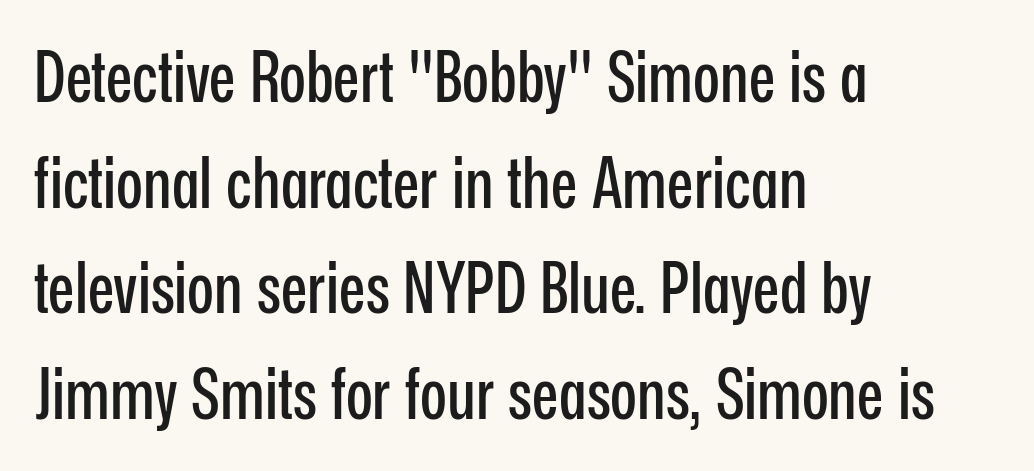
Q: Is the text italic (slanted)? A: No, it is upright.
Q: Is the typeface a serif or a sans-serif typeface? A: Sans-serif.
Q: Is the text underlined? A: No.
Q: How is the paragraph aligned? A: Left-aligned.
Q: Is the spacing between letters normal or unusually wide? A: Normal.
Q: Is the spacing between lines tight, normal or loose? A: Normal.
Q: Width (condensed, normal, or wide)? A: Condensed.
Q: Stroke contrast? A: Low.
Q: x-height? A: Medium.
Q: Monospaced? A: No.
